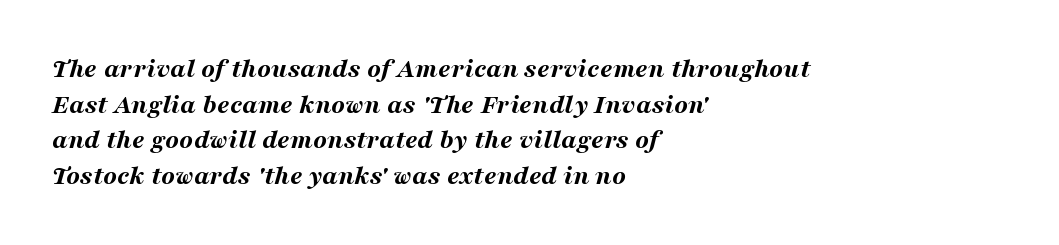
Character widths vary here, with narrow letters taking less room than wide ones. How heavy is the stroke? Heavy — this is a bold. Type without underlining. You can tell it's italic because the verticals aren't actually vertical.
